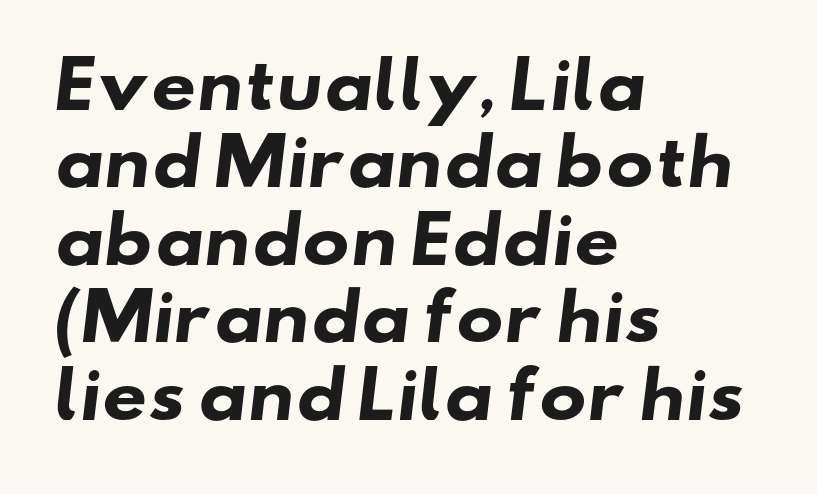
The image shows 63 px heavy, wide sans-serif type; set left-aligned, line spacing 1.23x, normal letter spacing, not underlined; low stroke contrast and a small x-height.
